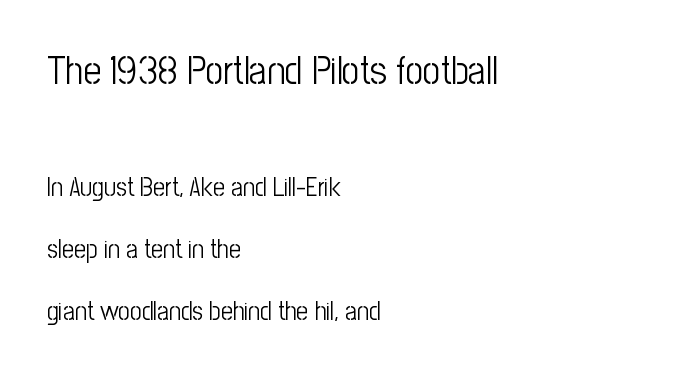
Q: Is the text bold? A: No.
Q: Is the text italic (slanted)? A: No, it is upright.
Q: Is the typeface a serif or a sans-serif typeface? A: Sans-serif.
Q: Is the text underlined? A: No.
Q: How is the paragraph aligned? A: Left-aligned.
Q: Is the spacing between letters normal or unusually wide? A: Normal.
Q: Is the spacing between lines tight, normal or loose? A: Loose.
Q: Which block of text is set in a larger size, the first (top) or the second (bottom)? A: The first (top) one.
Q: Width (condensed, normal, or wide)? A: Condensed.
Q: Stroke contrast? A: Low.
Q: x-height? A: Medium.
Q: Monospaced? A: No.
